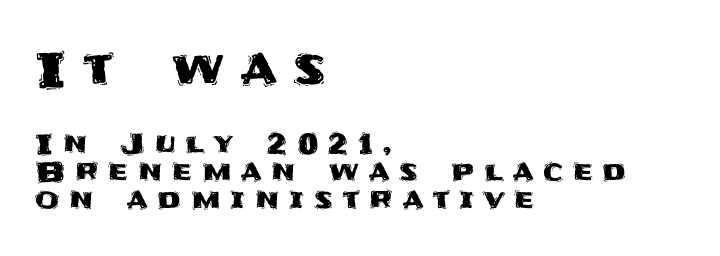
The more generous point size was reserved for the upper chunk. These lines are rendered in a variable-pitch font. You could only call the tracking loose — the letters float apart. Does the leading feel generous? Not at all — it's pinched. The rag falls on the right side of this text block.
